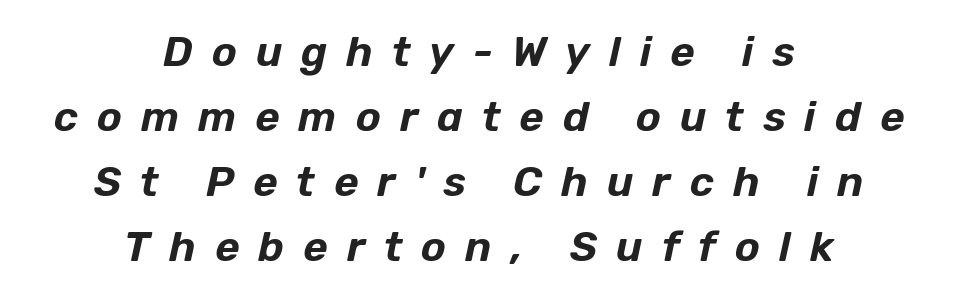
{"italic": "yes", "lean": "right", "slant_degrees": 12, "width": "normal", "stroke_contrast": "low", "x_height": "medium", "monospaced": "no", "underline": "no", "align": "center", "line_spacing": "normal", "line_spacing_ratio": 1.55, "letter_spacing": "wide", "letter_spacing_em": 0.45, "glyph_px": 42}
